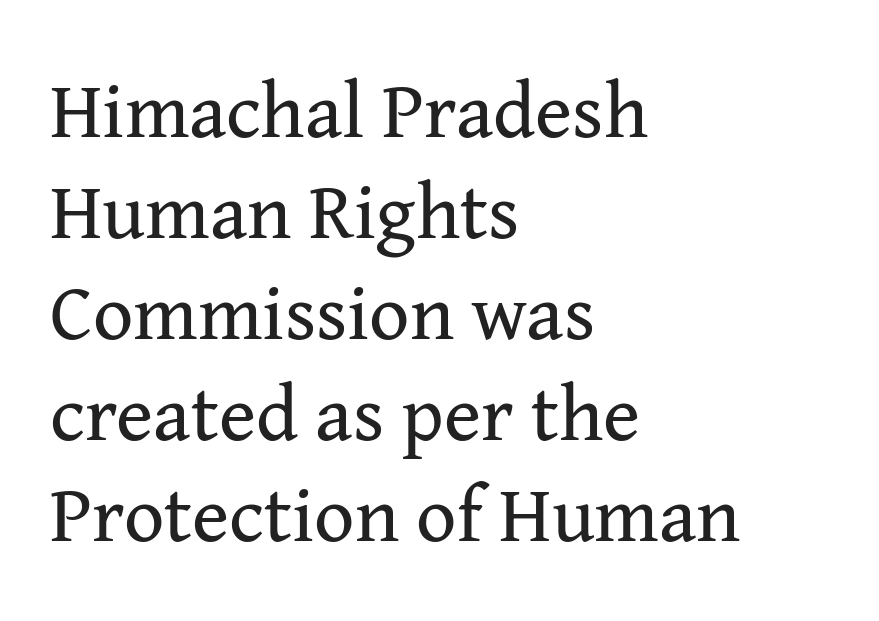
Think of a printed novel: that variable character pitch is what you see here. Students, observe: this is what conventionally led text looks like. Style check: upright. Unbolded letterforms with no extra heft. Are there feet on the stems? There are — it's a serif. The zone under the glyphs is completely vacant.
